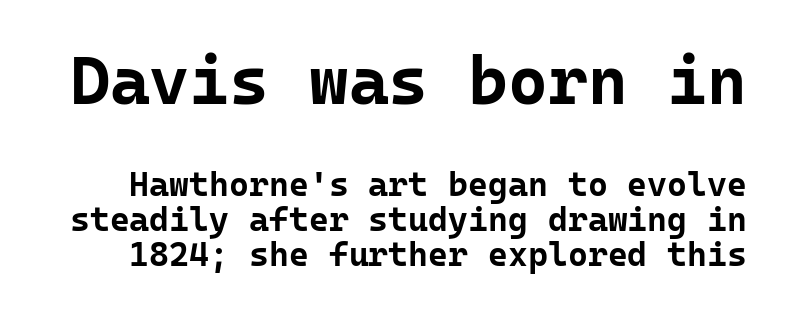
{"serif": "no", "italic": "no", "bold": "yes", "weight": "bold", "width": "normal", "stroke_contrast": "low", "x_height": "medium", "monospaced": "yes", "underline": "no", "line_spacing": "tight", "line_spacing_ratio": 1.03, "letter_spacing": "normal", "letter_spacing_em": 0.0, "larger_block": "first", "size_ratio": 2.0, "glyph_px": 68}
